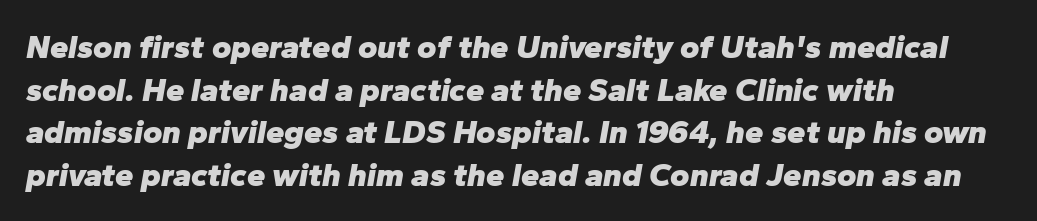
Descenders are the only things crossing below the line. These lines are rendered in a variable-pitch font. Look at the tracking — it's just the regular setting, nothing added. Posture: slanted. The passage is arranged the way most books set body copy — flush left. You'd pick this weight for a headline — it's a proper bold.
